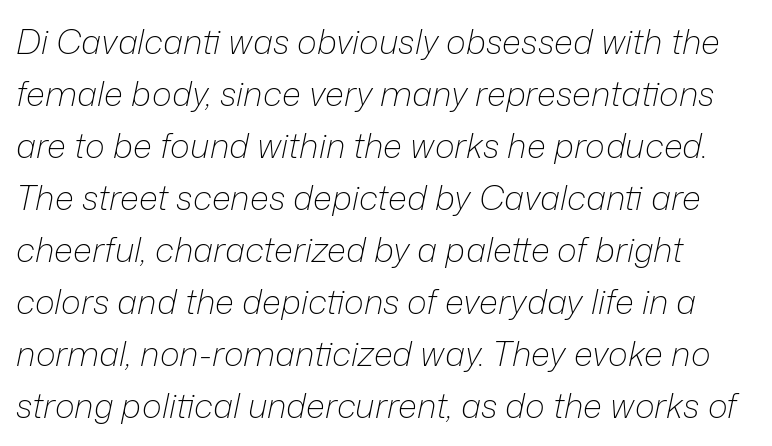
No extra tracking has been applied to these lines. Words float on clear page, feet unadorned. Does the lettering tilt? It does — this is italic. The font sits on the lighter half of the weight spectrum, regular included.
